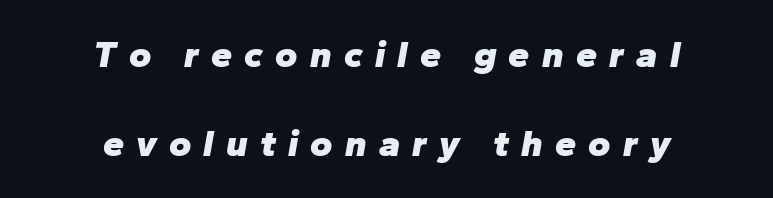
Q: Is the text bold? A: Yes.
Q: Is the text italic (slanted)? A: Yes, it leans right by about 10 degrees.
Q: Is the text underlined? A: No.
Q: How is the paragraph aligned? A: Centered.
Q: Is the spacing between letters normal or unusually wide? A: Unusually wide.
Q: Is the spacing between lines tight, normal or loose? A: Loose.
Q: Width (condensed, normal, or wide)? A: Normal.
Q: Stroke contrast? A: Low.
Q: x-height? A: Medium.
Q: Monospaced? A: No.
